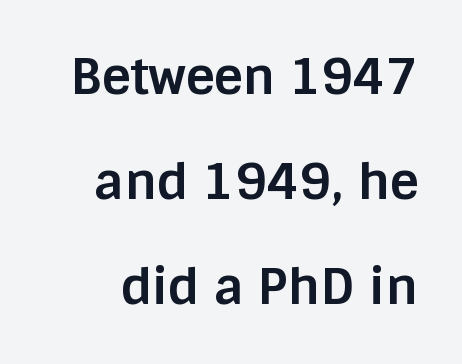
Q: Is the text bold? A: Yes.
Q: Is the text italic (slanted)? A: No, it is upright.
Q: Is the typeface a serif or a sans-serif typeface? A: Sans-serif.
Q: Is the text underlined? A: No.
Q: Is the spacing between letters normal or unusually wide? A: Normal.
Q: Is the spacing between lines tight, normal or loose? A: Loose.
Q: Width (condensed, normal, or wide)? A: Normal.
Q: Stroke contrast? A: Low.
Q: x-height? A: Large.
Q: Monospaced? A: No.
